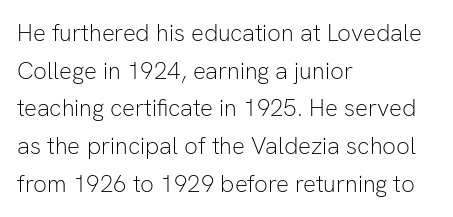
The image shows 24 px text type, upright; set left-aligned, normal line spacing (1.57x), normal letter spacing, not underlined.
